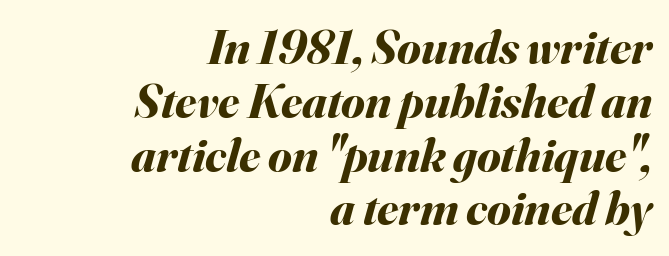
{"italic": "yes", "lean": "right", "slant_degrees": 16, "bold": "yes", "weight": "bold", "width": "normal", "stroke_contrast": "medium", "x_height": "small", "monospaced": "no", "underline": "no", "align": "right", "line_spacing": "tight", "line_spacing_ratio": 1.12, "letter_spacing": "normal", "letter_spacing_em": 0.0, "glyph_px": 48}
